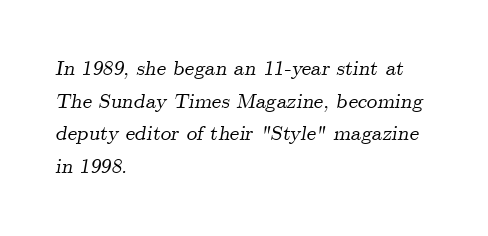
The passage shown stacks its lines at a standard gap. Does the lettering tilt? It does — this is italic. The passage shown is not underscored anywhere. You could call the tracking neutral — neither tight nor loose. Leftover space on each line is placed entirely after the last word.
